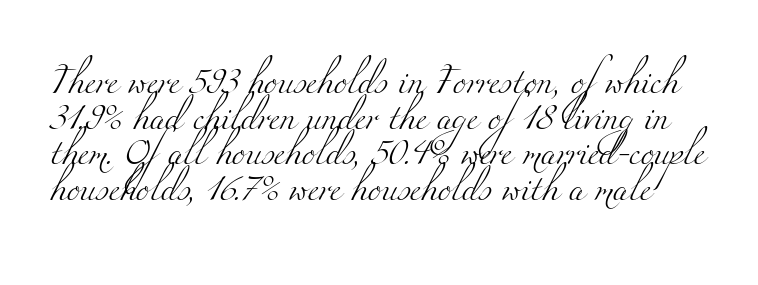
Each stroke keeps to a modest, everyday thickness or less. These lines sit exactly where default settings would place them. A typesetter would call this zero additional tracking. A clean baseline with only descenders dipping below it.
